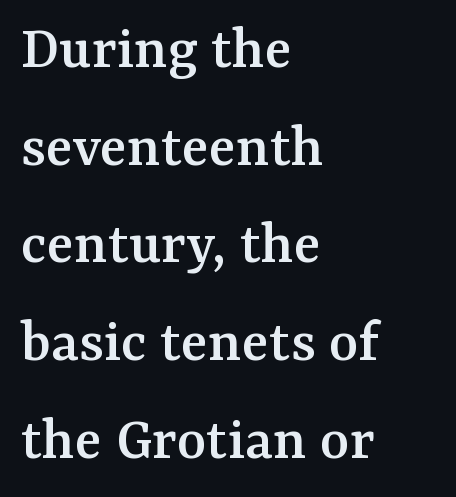
The image shows 63 px serif type, upright; set left-aligned, normal line spacing (1.55x), normal letter spacing, not underlined; medium stroke contrast and a medium x-height.
